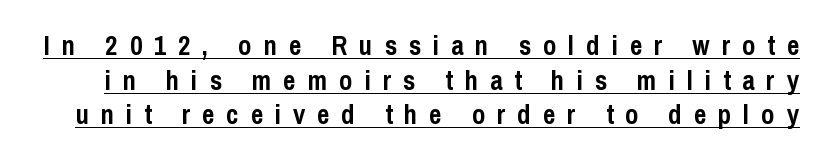
{"italic": "no", "bold": "yes", "underline": "yes", "line_spacing": "normal", "line_spacing_ratio": 1.28, "letter_spacing": "wide", "letter_spacing_em": 0.44, "glyph_px": 27}
